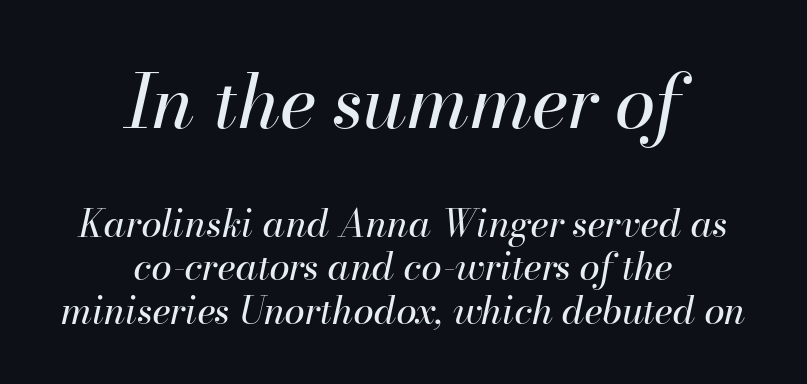
{"italic": "yes", "lean": "right", "slant_degrees": 13, "bold": "no", "weight": "regular", "width": "normal", "stroke_contrast": "high", "x_height": "small", "monospaced": "no", "underline": "no", "align": "center", "line_spacing_ratio": 1.18, "letter_spacing": "normal", "letter_spacing_em": 0.0, "larger_block": "first", "size_ratio": 2.0, "glyph_px": 74}
